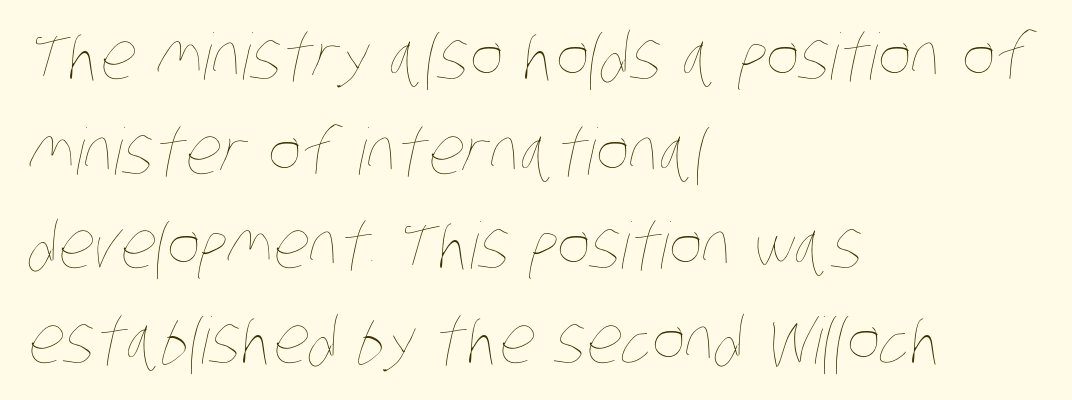
Q: Is the text bold? A: No.
Q: Is the text underlined? A: No.
Q: How is the paragraph aligned? A: Left-aligned.
Q: Is the spacing between letters normal or unusually wide? A: Normal.
Q: Is the spacing between lines tight, normal or loose? A: Normal.
Q: Width (condensed, normal, or wide)? A: Condensed.
Q: Stroke contrast? A: Low.
Q: x-height? A: Large.
Q: Monospaced? A: No.
